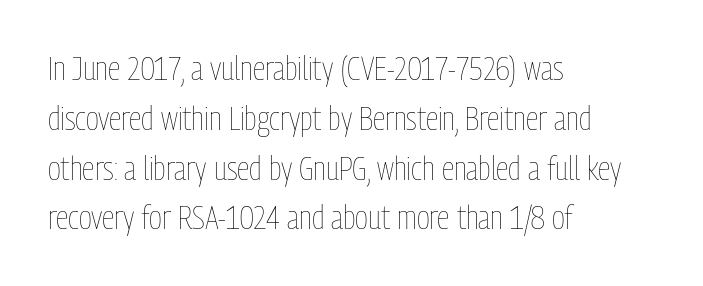
Q: Is the text bold? A: No.
Q: Is the text italic (slanted)? A: No, it is upright.
Q: Is the text underlined? A: No.
Q: How is the paragraph aligned? A: Left-aligned.
Q: Is the spacing between letters normal or unusually wide? A: Normal.
Q: Is the spacing between lines tight, normal or loose? A: Normal.
Q: Width (condensed, normal, or wide)? A: Condensed.
Q: Stroke contrast? A: Low.
Q: x-height? A: Medium.
Q: Monospaced? A: No.
